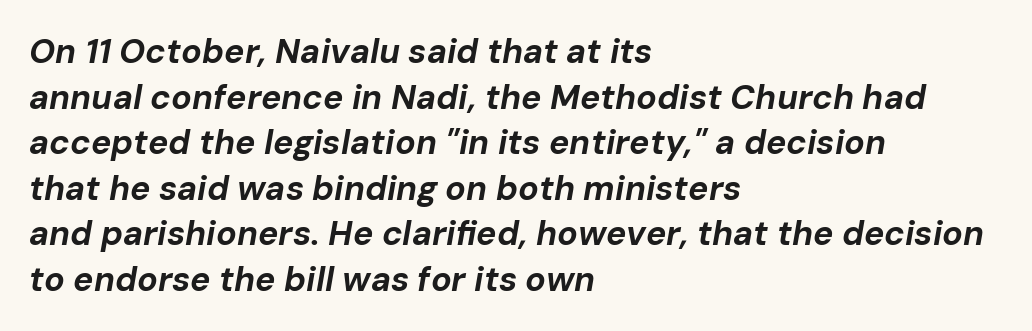
{"italic": "yes", "lean": "right", "slant_degrees": 10, "bold": "yes", "weight": "bold", "width": "normal", "stroke_contrast": "low", "x_height": "medium", "monospaced": "no", "underline": "no", "align": "left", "line_spacing": "normal", "line_spacing_ratio": 1.34, "letter_spacing": "normal", "letter_spacing_em": 0.0, "glyph_px": 34}
